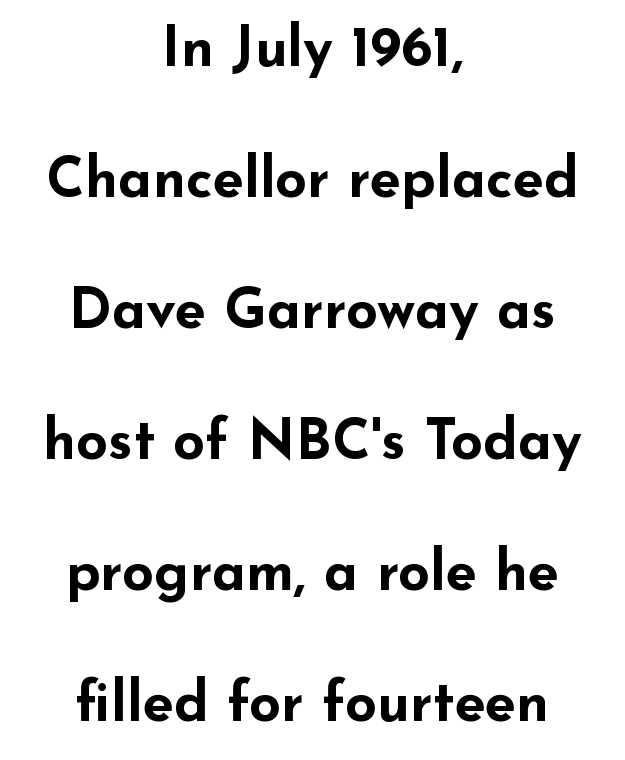
{"serif": "no", "italic": "no", "bold": "yes", "weight": "bold", "width": "wide", "stroke_contrast": "low", "x_height": "small", "monospaced": "no", "underline": "no", "align": "center", "line_spacing": "loose", "line_spacing_ratio": 2.34, "letter_spacing": "normal", "letter_spacing_em": 0.0, "glyph_px": 56}
